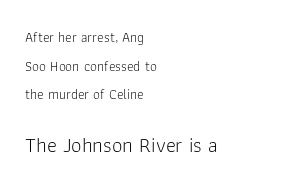
Q: Is the text bold? A: No.
Q: Is the text italic (slanted)? A: No, it is upright.
Q: Is the text underlined? A: No.
Q: How is the paragraph aligned? A: Left-aligned.
Q: Is the spacing between letters normal or unusually wide? A: Normal.
Q: Is the spacing between lines tight, normal or loose? A: Loose.
Q: Which block of text is set in a larger size, the first (top) or the second (bottom)? A: The second (bottom) one.
